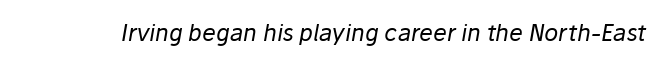
The image shows 23 px text type, italic (leaning right); set normal letter spacing, not underlined.
